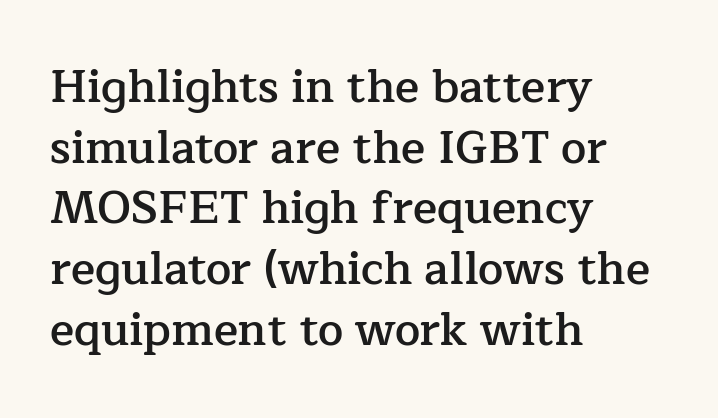
The image shows 45 px semibold serif type, upright; set left-aligned, normal line spacing (1.35x), normal letter spacing, not underlined; low stroke contrast and a medium x-height.
